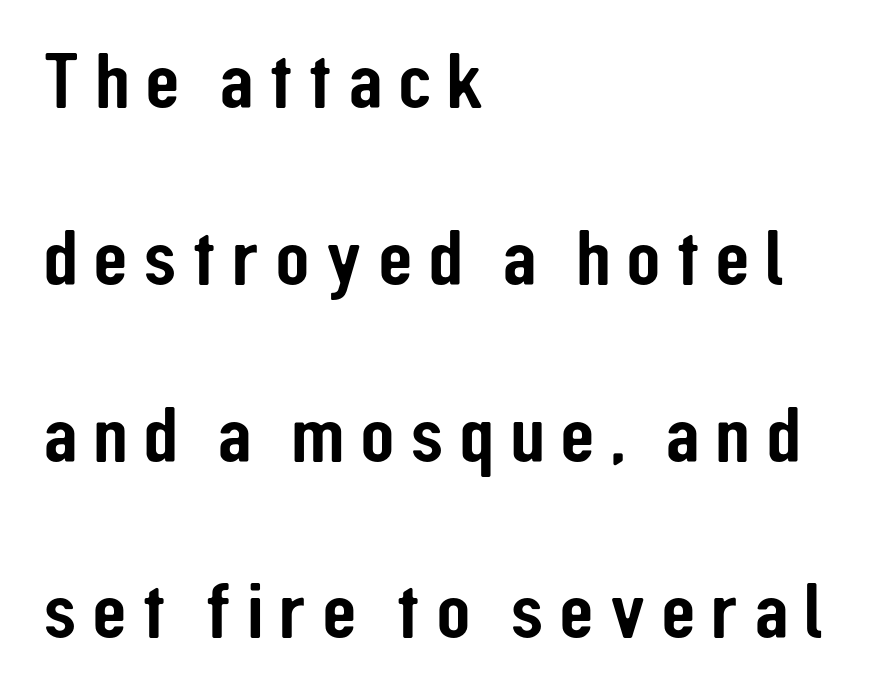
The image shows 80 px condensed sans-serif type, upright; set left-aligned, loose line spacing (2.21x), not underlined; low stroke contrast and a medium x-height.
